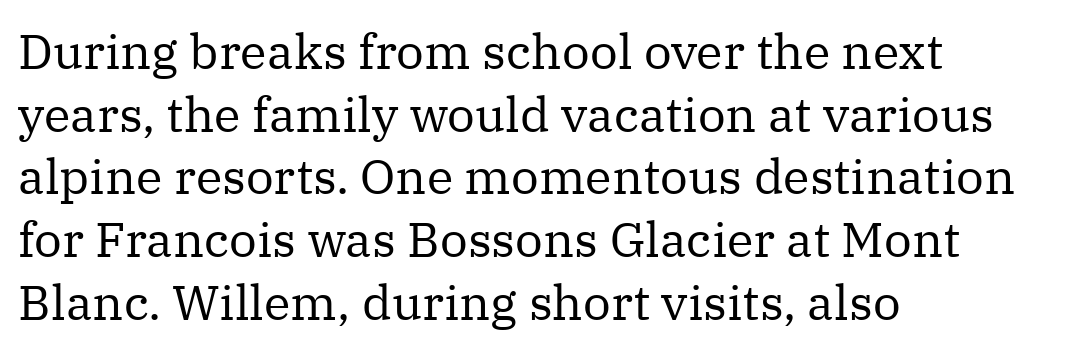
{"serif": "yes", "italic": "no", "bold": "no", "weight": "regular", "width": "normal", "stroke_contrast": "medium", "x_height": "medium", "monospaced": "no", "underline": "no", "align": "left", "line_spacing": "normal", "line_spacing_ratio": 1.28, "letter_spacing": "normal", "letter_spacing_em": 0.0, "glyph_px": 49}
